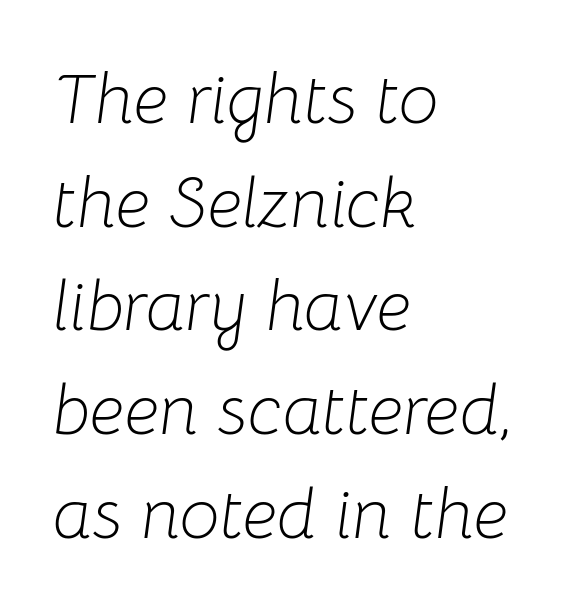
{"italic": "yes", "lean": "right", "slant_degrees": 8, "bold": "no", "weight": "light", "width": "normal", "stroke_contrast": "low", "x_height": "medium", "monospaced": "no", "underline": "no", "align": "left", "line_spacing": "normal", "line_spacing_ratio": 1.46, "letter_spacing": "normal", "letter_spacing_em": 0.0, "glyph_px": 71}
